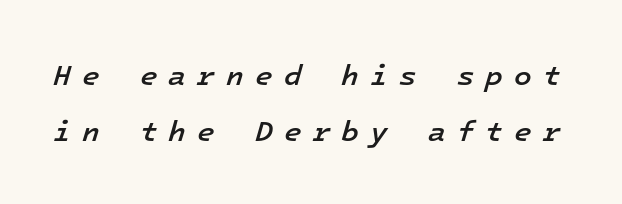
The image shows 29 px semibold type, italic (leaning right), monospaced; set loose line spacing (1.94x), unusually wide letter spacing (+0.38 em), not underlined; low stroke contrast and a medium x-height.
